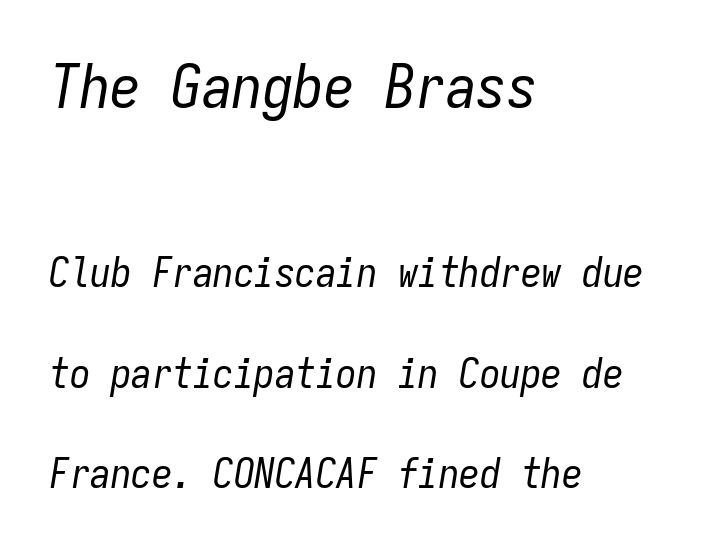
Each row of text sits above clean, open space. Stroke thickness stays within the range of a standard reading face or lighter. This is oblique type, the kind used for emphasis or titles. Notice the wide empty band between every row — that's loose leading.
